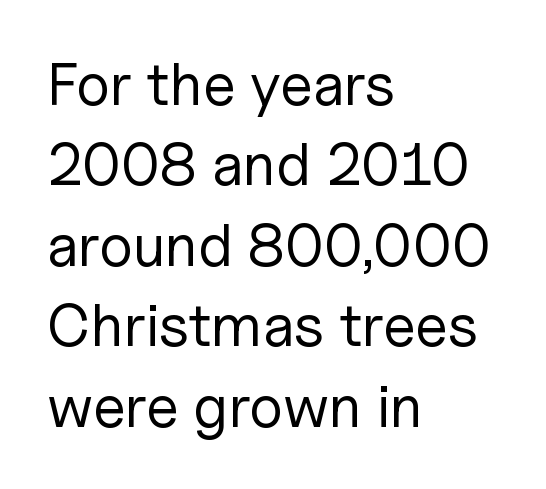
The image shows 60 px regular-weight sans-serif type, upright; set left-aligned, normal line spacing (1.34x), normal letter spacing, not underlined; low stroke contrast and a medium x-height.
